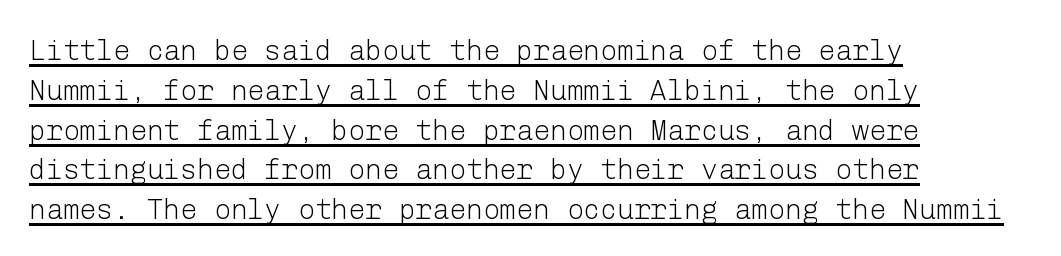
The image shows 28 px light sans-serif type, upright; set left-aligned, normal line spacing (1.42x), normal letter spacing, underlined; low stroke contrast and a medium x-height.
